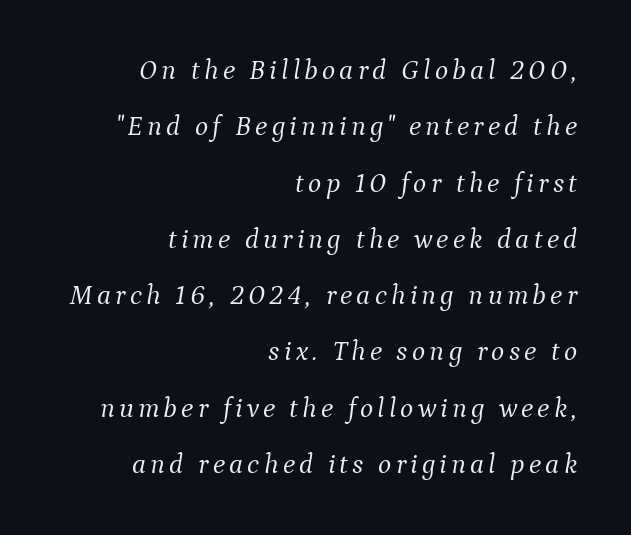
The font family rendered here belongs to the serif group. The face looks like a standard text weight, possibly lighter. Baseline-to-baseline distance is far greater than the letter height. Reading down the block, your eye finds every line finishing at a fixed right position. Glance below the letters and you will spot only blank space.
